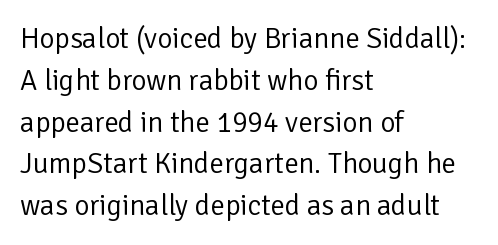
{"serif": "no", "italic": "no", "bold": "no", "weight": "regular", "width": "normal", "stroke_contrast": "low", "x_height": "medium", "monospaced": "no", "underline": "no", "align": "left", "line_spacing": "normal", "line_spacing_ratio": 1.44, "letter_spacing": "normal", "letter_spacing_em": 0.0, "glyph_px": 29}
